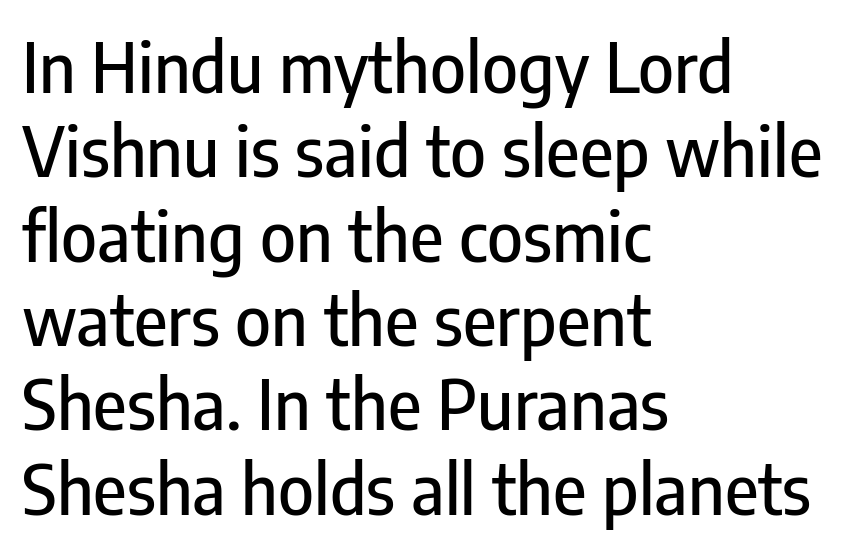
Q: Is the text italic (slanted)? A: No, it is upright.
Q: Is the typeface a serif or a sans-serif typeface? A: Sans-serif.
Q: Is the text underlined? A: No.
Q: How is the paragraph aligned? A: Left-aligned.
Q: Is the spacing between letters normal or unusually wide? A: Normal.
Q: Width (condensed, normal, or wide)? A: Condensed.
Q: Stroke contrast? A: Low.
Q: x-height? A: Medium.
Q: Monospaced? A: No.
